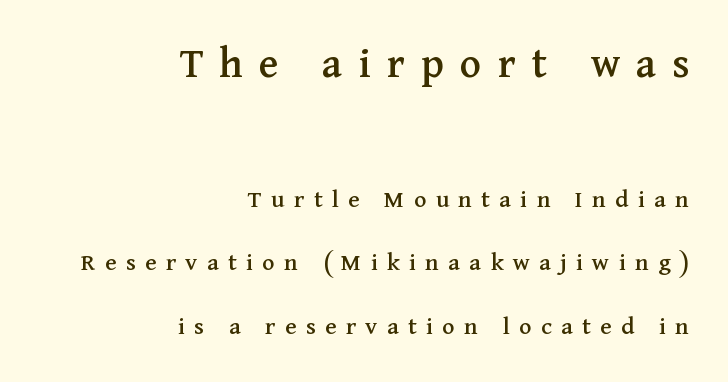
Leading: increased. You could only call the tracking loose — the letters float apart. You can tell it's not italic because the verticals are truly vertical. Is this a fixed-width face? No — the glyphs have proportional, varying widths. In CSS terms this would be text-align: right.
